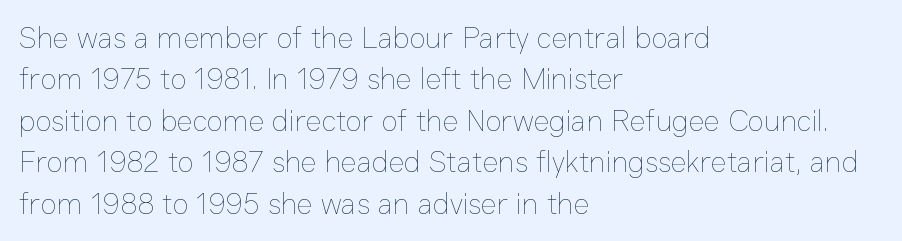
{"italic": "no", "bold": "no", "weight": "thin", "width": "normal", "stroke_contrast": "low", "x_height": "medium", "monospaced": "no", "underline": "no", "align": "left", "line_spacing": "normal", "line_spacing_ratio": 1.38, "letter_spacing": "normal", "letter_spacing_em": 0.0, "glyph_px": 30}
